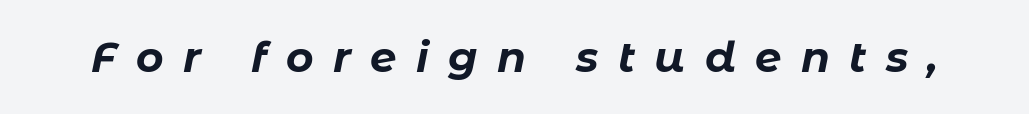
Q: Is the text bold? A: Yes.
Q: Is the text italic (slanted)? A: Yes, it leans right by about 11 degrees.
Q: Is the text underlined? A: No.
Q: Is the spacing between letters normal or unusually wide? A: Unusually wide.
Q: Width (condensed, normal, or wide)? A: Normal.
Q: Stroke contrast? A: Low.
Q: x-height? A: Medium.
Q: Monospaced? A: No.
